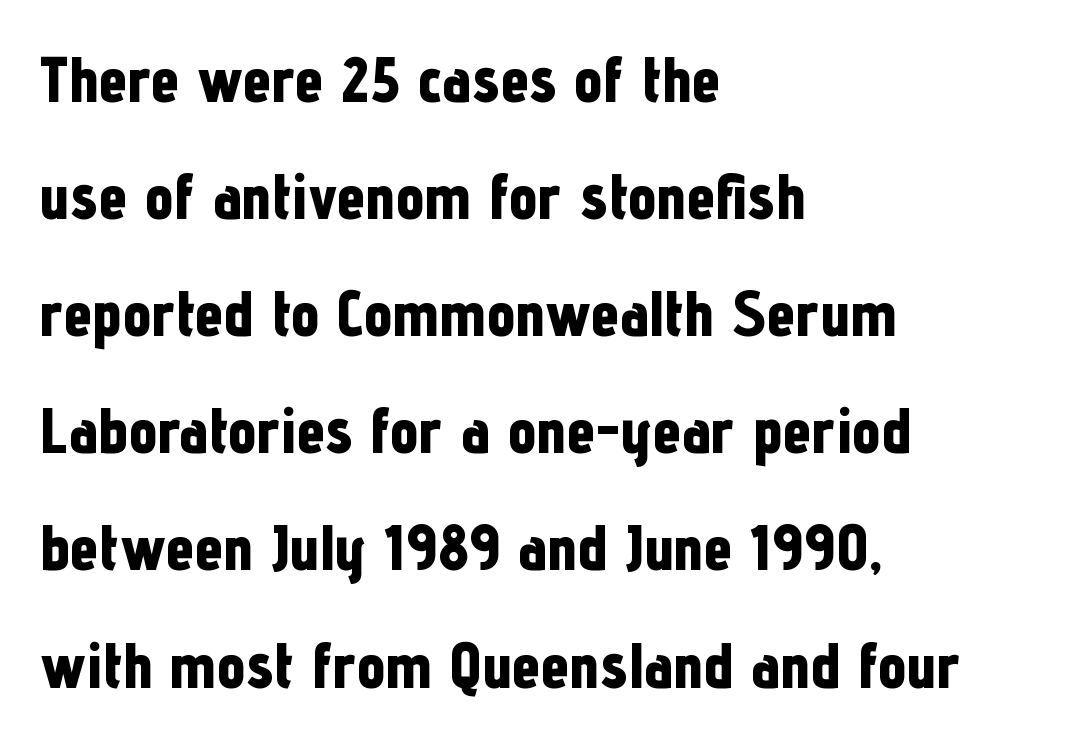
{"serif": "no", "italic": "no", "bold": "yes", "weight": "bold", "width": "condensed", "stroke_contrast": "low", "x_height": "medium", "monospaced": "no", "underline": "no", "align": "left", "line_spacing_ratio": 1.83, "letter_spacing": "normal", "letter_spacing_em": 0.0, "glyph_px": 64}
